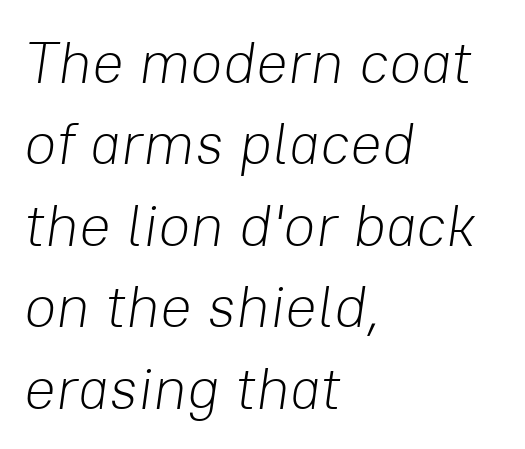
{"italic": "yes", "lean": "right", "slant_degrees": 8, "bold": "no", "weight": "light", "width": "normal", "stroke_contrast": "low", "x_height": "medium", "monospaced": "no", "underline": "no", "align": "left", "line_spacing": "normal", "line_spacing_ratio": 1.38, "letter_spacing": "normal", "letter_spacing_em": 0.0, "glyph_px": 59}
